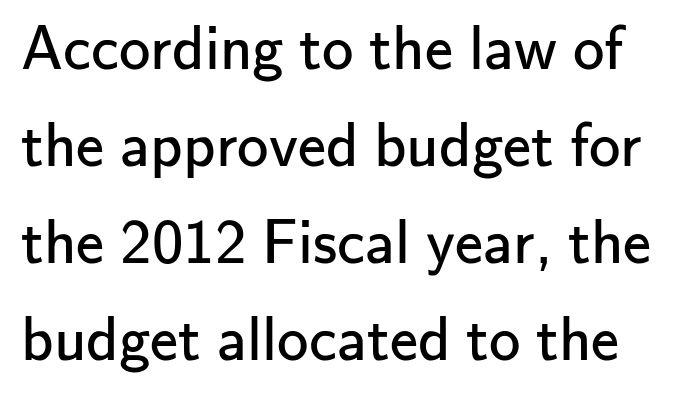
The image shows 63 px regular-weight sans-serif type, upright; set normal line spacing (1.54x), normal letter spacing, not underlined; low stroke contrast and a small x-height.
